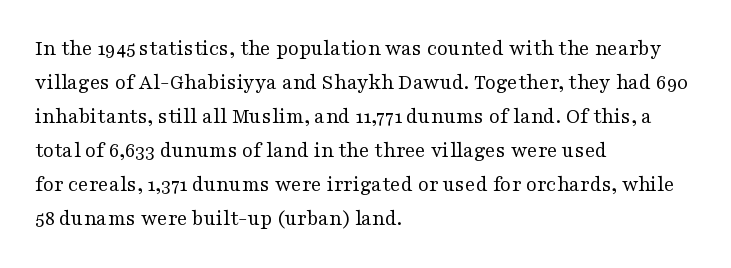
Caption: multi-line text, flush left, ragged right. Rendered with straight, roman letterforms. Beneath every word, the page is bare. Weight: not bold — regular or lighter. Nobody touched the tracking dial on this one. Vertically, the passage feels balanced, rows spaced as you'd expect.
